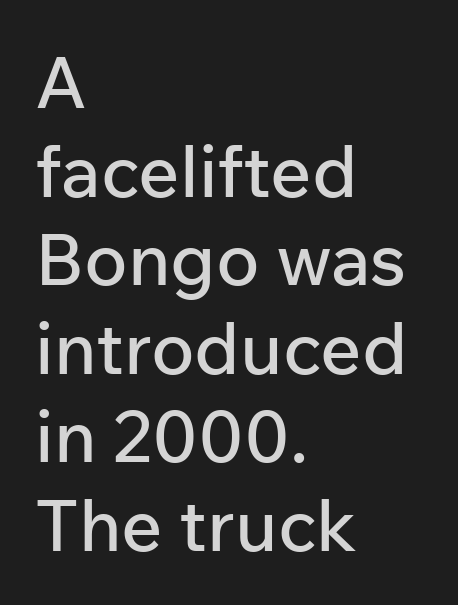
Q: Is the text italic (slanted)? A: No, it is upright.
Q: Is the typeface a serif or a sans-serif typeface? A: Sans-serif.
Q: Is the text underlined? A: No.
Q: How is the paragraph aligned? A: Left-aligned.
Q: Is the spacing between letters normal or unusually wide? A: Normal.
Q: Width (condensed, normal, or wide)? A: Normal.
Q: Stroke contrast? A: Low.
Q: x-height? A: Medium.
Q: Monospaced? A: No.
